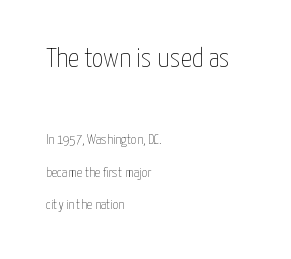
{"italic": "no", "bold": "no", "weight": "thin", "width": "condensed", "stroke_contrast": "low", "x_height": "medium", "monospaced": "no", "underline": "no", "align": "left", "line_spacing": "loose", "line_spacing_ratio": 2.32, "letter_spacing": "normal", "letter_spacing_em": 0.0, "larger_block": "first", "size_ratio": 2.0, "glyph_px": 28}
